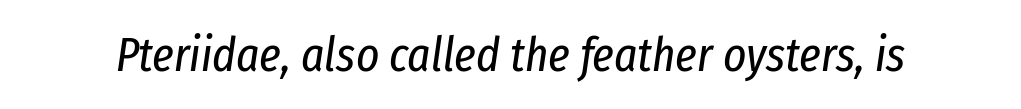
The image shows 49 px regular-weight, condensed type, italic (leaning right); set normal letter spacing, not underlined; low stroke contrast and a medium x-height.
